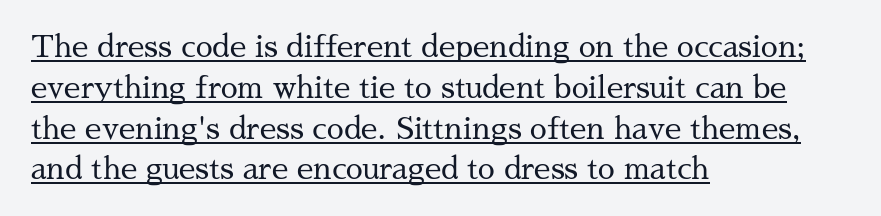
{"serif": "yes", "italic": "no", "bold": "no", "weight": "regular", "width": "normal", "stroke_contrast": "medium", "x_height": "medium", "monospaced": "no", "underline": "yes", "align": "left", "line_spacing": "normal", "line_spacing_ratio": 1.36, "letter_spacing": "normal", "letter_spacing_em": 0.0, "glyph_px": 30}
